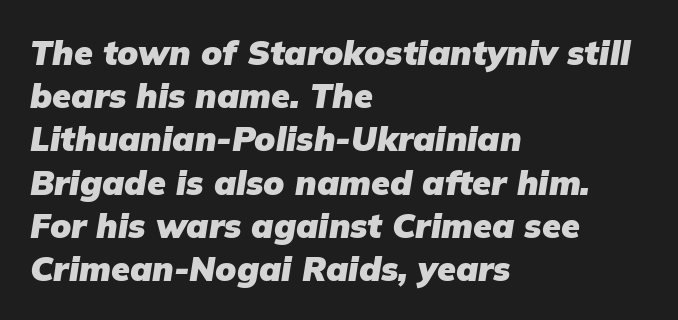
The image shows 34 px heavy type, italic (leaning right); set left-aligned, normal line spacing (1.27x), normal letter spacing, not underlined; low stroke contrast and a medium x-height.
